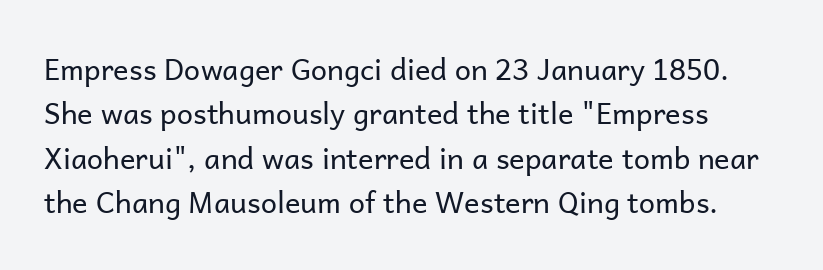
The image shows 29 px regular-weight sans-serif type, upright; set normal line spacing (1.53x), normal letter spacing, not underlined; low stroke contrast and a medium x-height.
